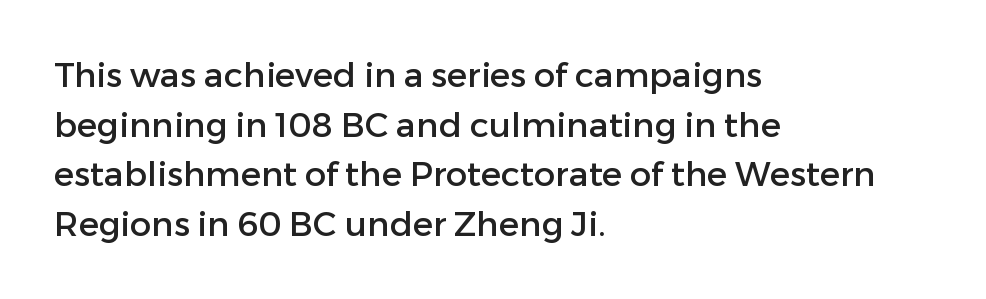
Q: Is the text italic (slanted)? A: No, it is upright.
Q: Is the typeface a serif or a sans-serif typeface? A: Sans-serif.
Q: Is the text underlined? A: No.
Q: How is the paragraph aligned? A: Left-aligned.
Q: Is the spacing between letters normal or unusually wide? A: Normal.
Q: Is the spacing between lines tight, normal or loose? A: Normal.
Q: Width (condensed, normal, or wide)? A: Normal.
Q: Stroke contrast? A: Low.
Q: x-height? A: Medium.
Q: Monospaced? A: No.
